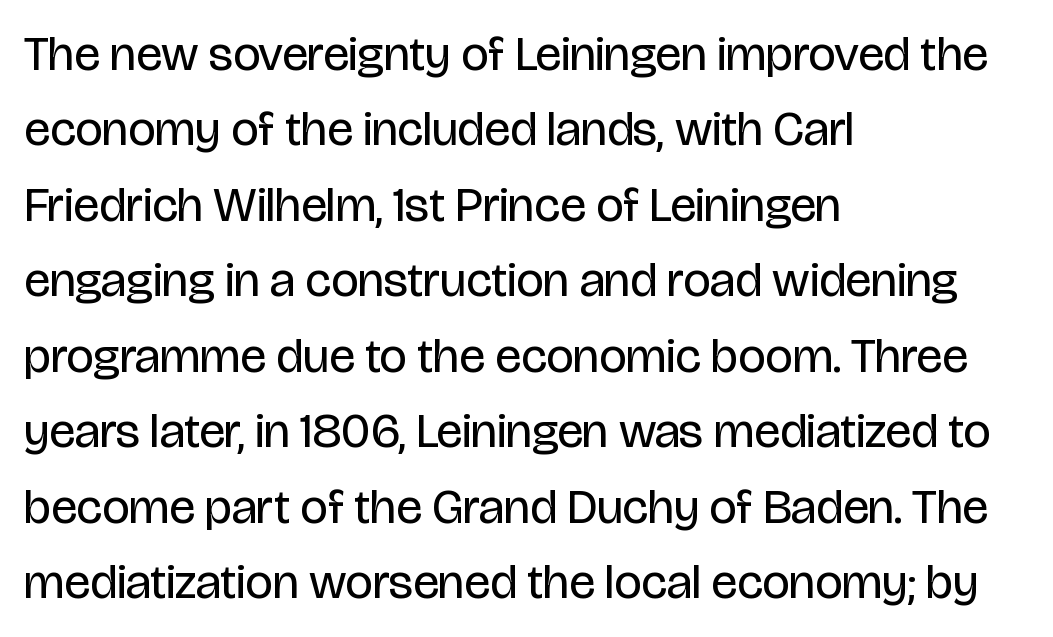
The image shows 49 px regular-weight, condensed sans-serif type, upright; set left-aligned, normal line spacing (1.54x), normal letter spacing, not underlined; low stroke contrast and a large x-height.
